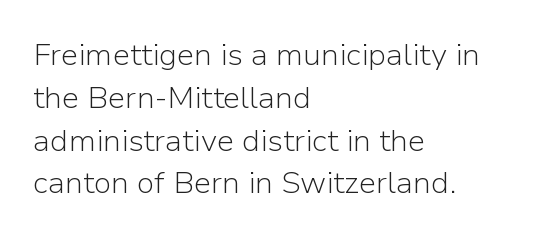
Compared with typical body copy, the letter spacing here is the same. These lines were composed using upright roman letters. Typographically, this falls in the sans-serif category. This sample has the flowing, uneven cadence of proportional lettering. These lines sit exactly where default settings would place them. No word sits above an underline.
